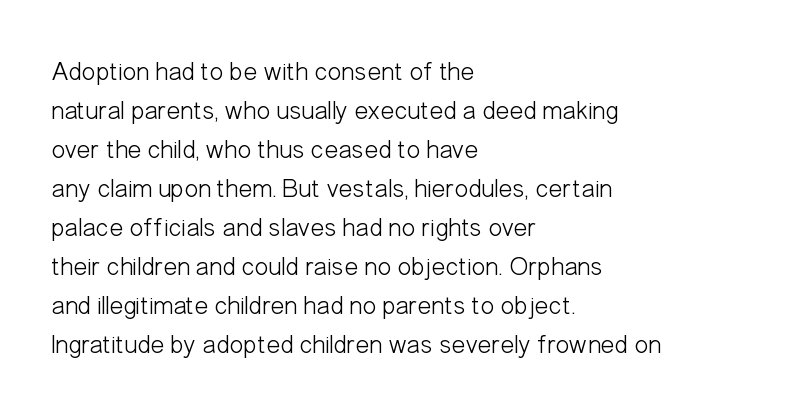
{"italic": "no", "bold": "no", "underline": "no", "align": "left", "line_spacing": "normal", "line_spacing_ratio": 1.5, "letter_spacing": "normal", "letter_spacing_em": 0.0, "glyph_px": 26}
